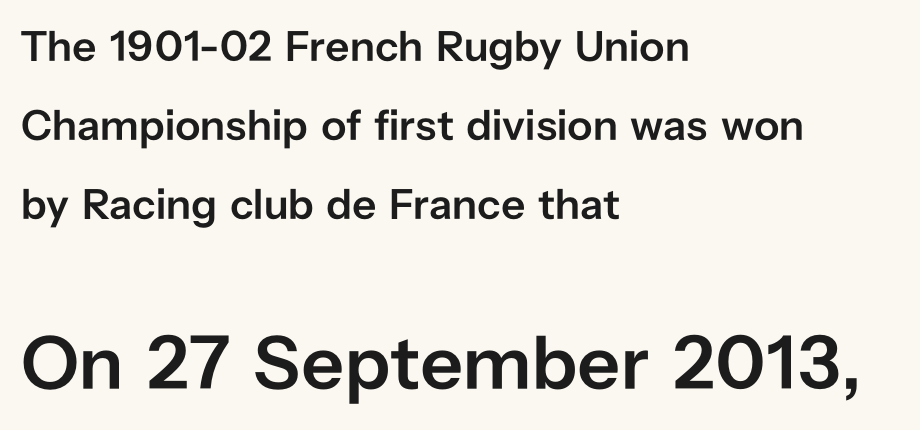
One-word summary of the alignment: left. The letters sit at their default tracking, neither squeezed nor spread. Strokes here are thickened, but only to semibold level. These lines are composed in type without serifs. A roman cut, with each character standing at attention. The face used here is proportionally spaced, like ordinary book or web type.
